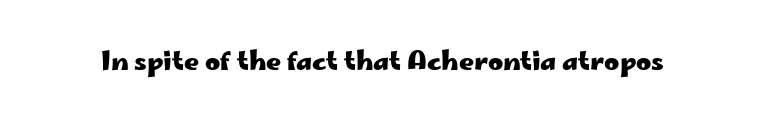
Q: Is the text bold? A: Yes.
Q: Is the text italic (slanted)? A: No, it is upright.
Q: Is the text underlined? A: No.
Q: Is the spacing between letters normal or unusually wide? A: Normal.
